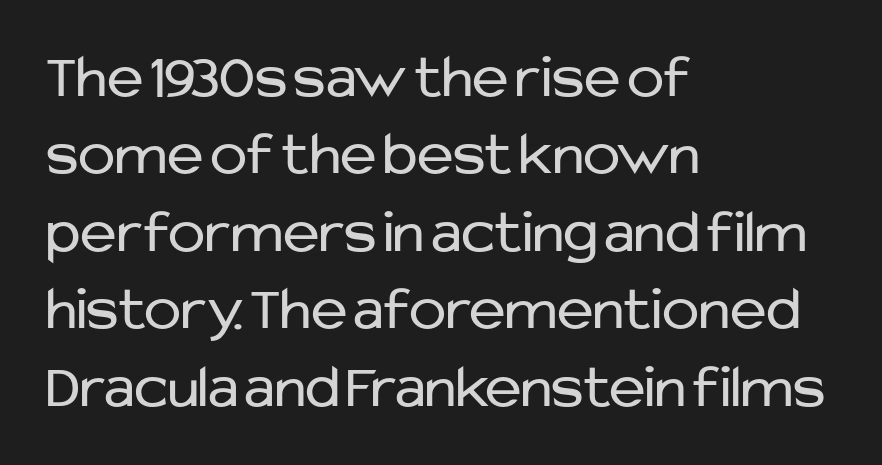
Characters remain perfectly vertical along every line. No word sits above an underline. You could not count columns in this text — the font is proportionally spaced. Unlike a traditional serif, this face leaves its strokes unadorned. Tracking here is standard; glyphs follow each other at the usual distance. These lines sit exactly where default settings would place them.
